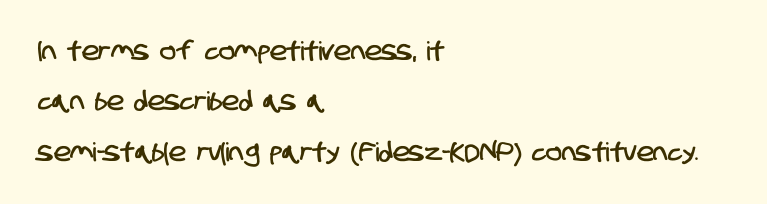
The rendering uses a large line-height, opening up the rows. A bare baseline throughout the passage. No extra tracking has been applied to these lines. These lines stack with their left ends in a neat column.
